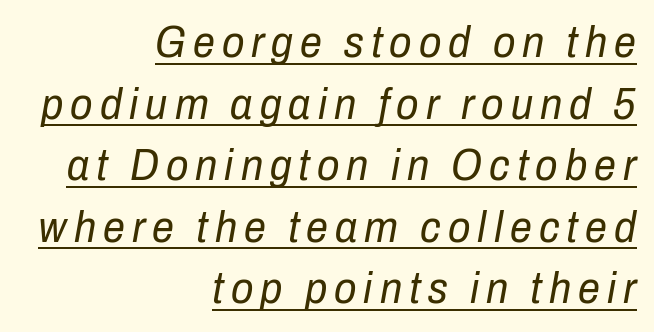
The lines sit at an ordinary, default distance from one another. You can tell it's italic because the verticals aren't actually vertical. Think of a printed novel: that variable character pitch is what you see here. A baseline rule has been typeset under these characters. Summary of weight: not heavy and not bold. The ragged edge is on the left, which tells us the setting is flush right.
